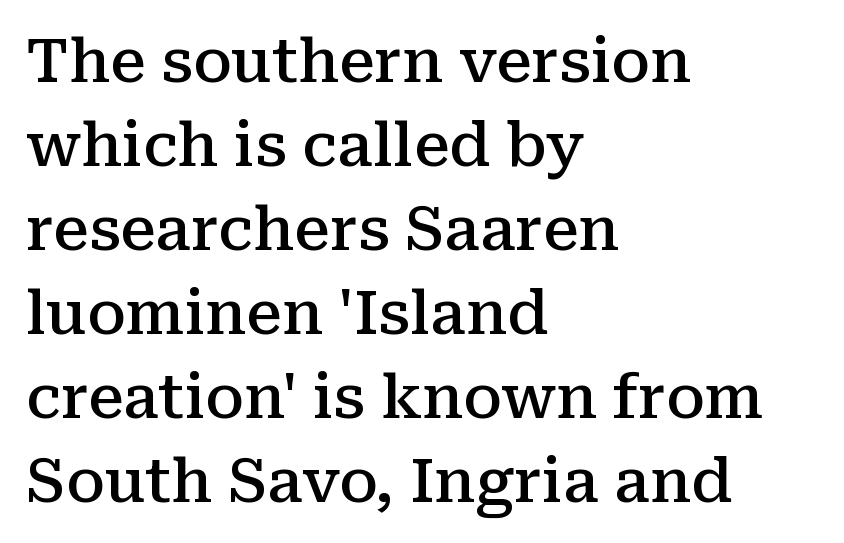
Q: Is the text bold? A: Semi-bold.
Q: Is the text italic (slanted)? A: No, it is upright.
Q: Is the typeface a serif or a sans-serif typeface? A: Serif.
Q: Is the text underlined? A: No.
Q: How is the paragraph aligned? A: Left-aligned.
Q: Is the spacing between letters normal or unusually wide? A: Normal.
Q: Is the spacing between lines tight, normal or loose? A: Normal.
Q: Width (condensed, normal, or wide)? A: Normal.
Q: Stroke contrast? A: Medium.
Q: x-height? A: Medium.
Q: Monospaced? A: No.
